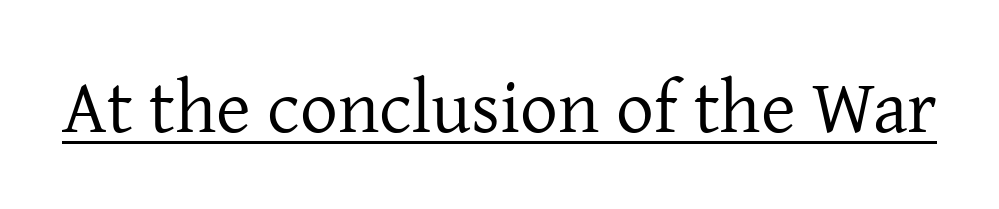
Q: Is the text bold? A: No.
Q: Is the text italic (slanted)? A: No, it is upright.
Q: Is the typeface a serif or a sans-serif typeface? A: Serif.
Q: Is the text underlined? A: Yes.
Q: Is the spacing between letters normal or unusually wide? A: Normal.
Q: Width (condensed, normal, or wide)? A: Normal.
Q: Stroke contrast? A: Low.
Q: x-height? A: Medium.
Q: Monospaced? A: No.
